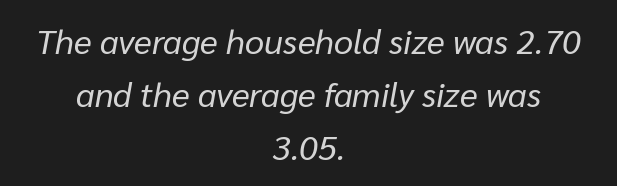
Just letters on the line, the space beneath them empty. Character widths vary here, with narrow letters taking less room than wide ones. In terms of letterspacing, this is plain default setting. The font is comparable to plain body text, perhaps lighter.
